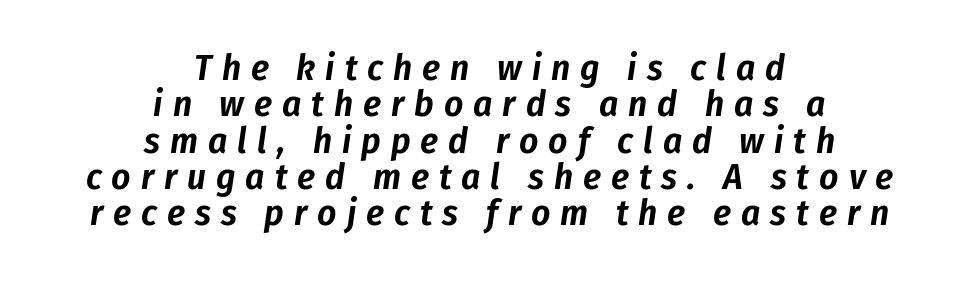
{"italic": "yes", "lean": "right", "slant_degrees": 8, "width": "condensed", "stroke_contrast": "low", "x_height": "medium", "monospaced": "no", "underline": "no", "align": "center", "line_spacing": "tight", "line_spacing_ratio": 0.98, "letter_spacing": "wide", "letter_spacing_em": 0.27, "glyph_px": 37}
